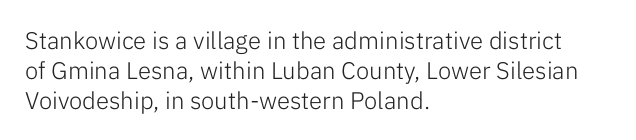
The image shows 24 px text type, upright; set left-aligned, line spacing 1.24x, normal letter spacing, not underlined.
